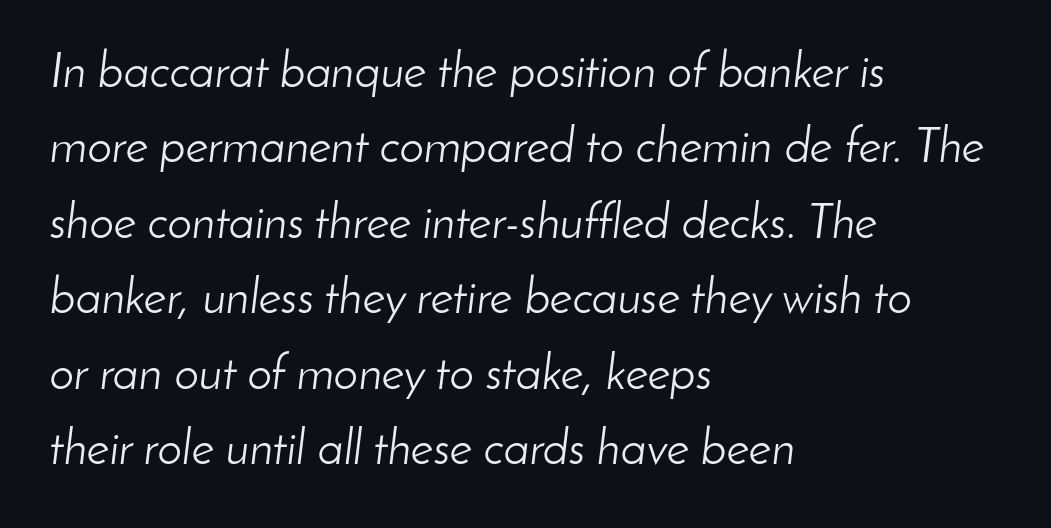
{"italic": "yes", "lean": "right", "slant_degrees": 8, "bold": "no", "weight": "light", "width": "normal", "stroke_contrast": "low", "x_height": "small", "monospaced": "no", "underline": "no", "align": "left", "line_spacing": "normal", "line_spacing_ratio": 1.54, "letter_spacing": "normal", "letter_spacing_em": 0.0, "glyph_px": 49}
